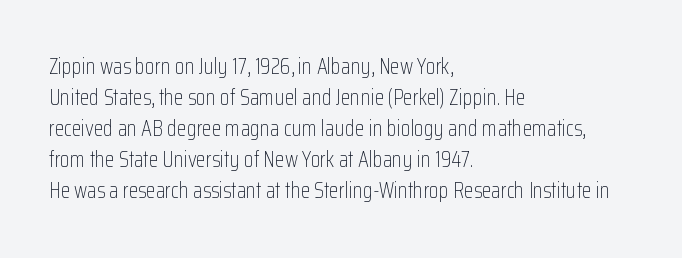
The image shows 22 px text type, upright; set left-aligned, normal line spacing (1.41x), normal letter spacing, not underlined.
